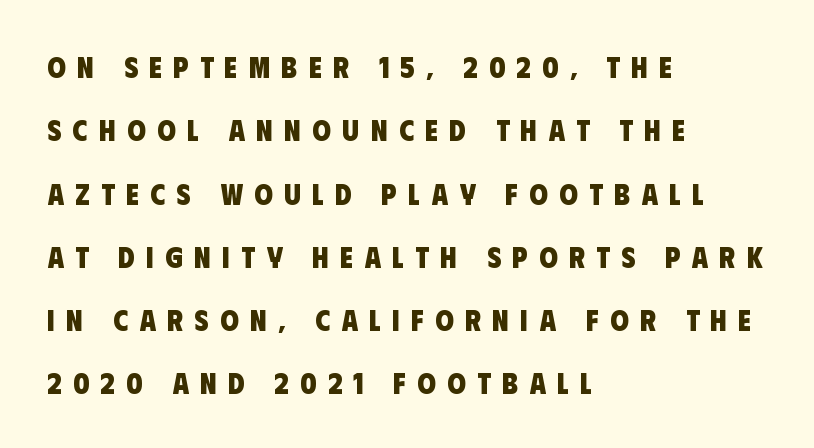
Baseline-to-baseline distance is far greater than the letter height. In terms of weight, the rendering is a true, heavy bold. The letters are spread apart with noticeably loose tracking. Horizontally, the lines are justified to the leading edge only. Descender tails drop into unmarked territory. Think of a printed novel: that variable character pitch is what you see here.
